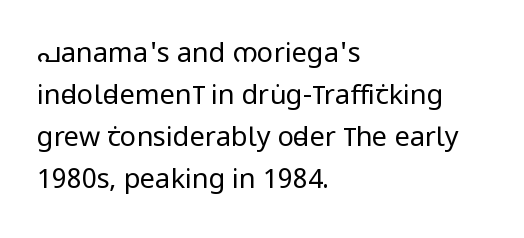
Each new line begins a customary step beneath the previous one. The passage shown is not underscored anywhere. Weight: not bold — regular or lighter. Nope, not italic — everything's standing straight. A classic flush-left, rag-right setting is used for this passage.
